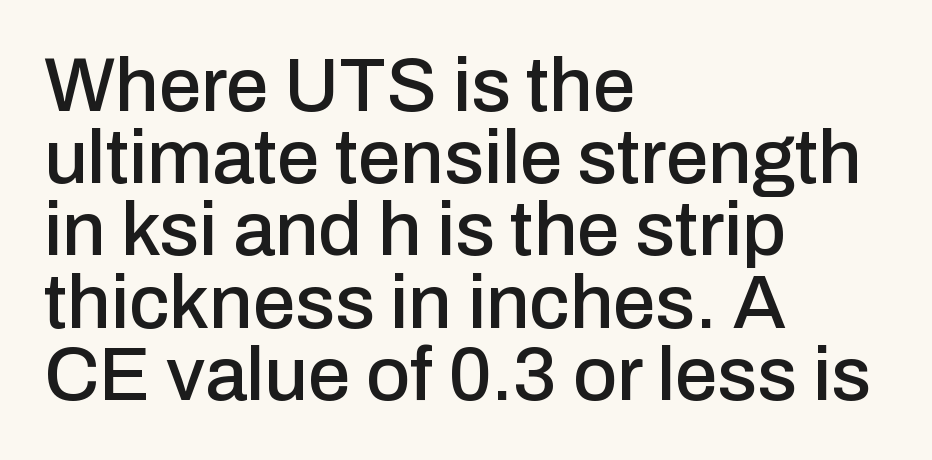
Q: Is the text italic (slanted)? A: No, it is upright.
Q: Is the typeface a serif or a sans-serif typeface? A: Sans-serif.
Q: Is the text underlined? A: No.
Q: How is the paragraph aligned? A: Left-aligned.
Q: Is the spacing between letters normal or unusually wide? A: Normal.
Q: Is the spacing between lines tight, normal or loose? A: Tight.
Q: Width (condensed, normal, or wide)? A: Normal.
Q: Stroke contrast? A: Low.
Q: x-height? A: Medium.
Q: Monospaced? A: No.
